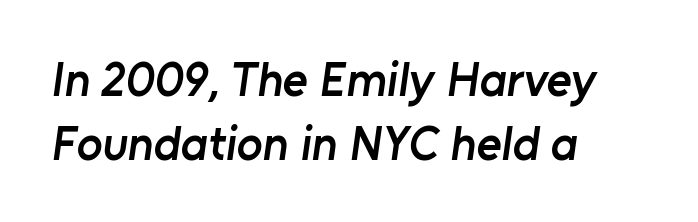
Q: Is the text bold? A: Semi-bold.
Q: Is the typeface a serif or a sans-serif typeface? A: Sans-serif.
Q: Is the text underlined? A: No.
Q: How is the paragraph aligned? A: Left-aligned.
Q: Is the spacing between letters normal or unusually wide? A: Normal.
Q: Is the spacing between lines tight, normal or loose? A: Normal.
Q: Width (condensed, normal, or wide)? A: Normal.
Q: Stroke contrast? A: Low.
Q: x-height? A: Medium.
Q: Monospaced? A: No.
